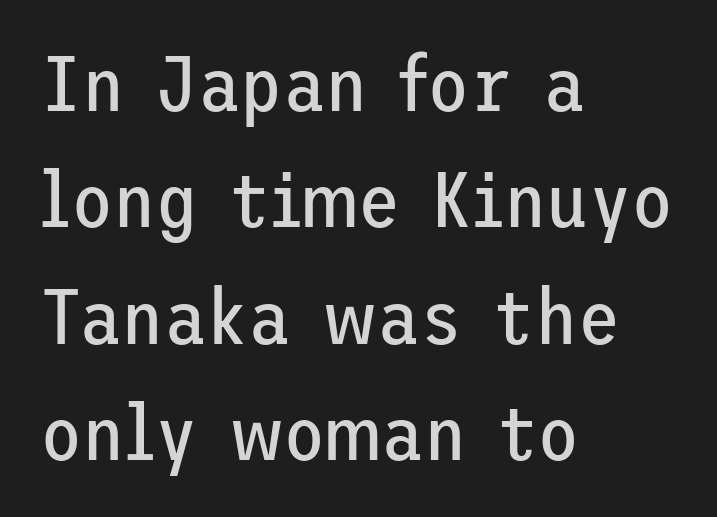
Q: Is the text bold? A: No.
Q: Is the text italic (slanted)? A: No, it is upright.
Q: Is the typeface a serif or a sans-serif typeface? A: Sans-serif.
Q: Is the text underlined? A: No.
Q: How is the paragraph aligned? A: Left-aligned.
Q: Is the spacing between letters normal or unusually wide? A: Normal.
Q: Is the spacing between lines tight, normal or loose? A: Normal.
Q: Width (condensed, normal, or wide)? A: Normal.
Q: Stroke contrast? A: Low.
Q: x-height? A: Medium.
